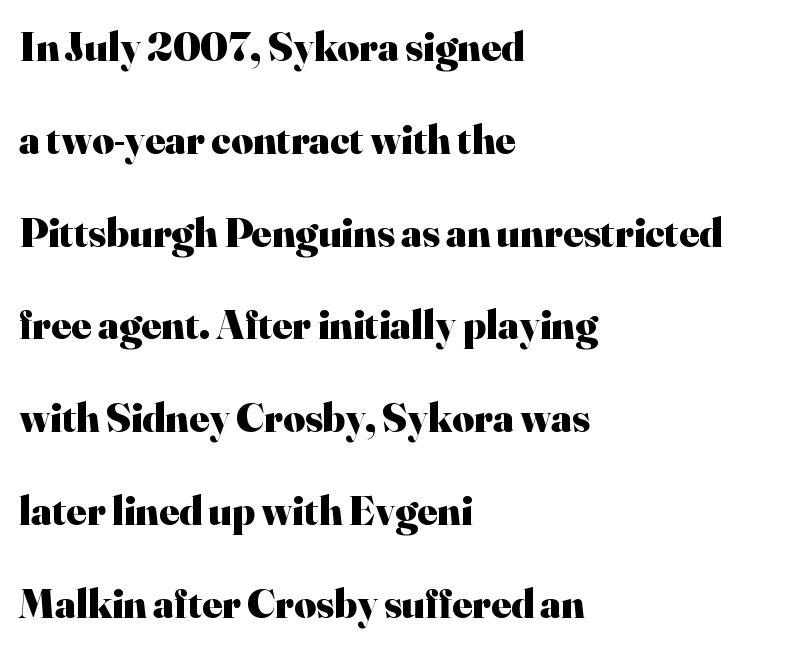
The image shows 42 px heavy serif type, upright; set left-aligned, loose line spacing (2.21x), normal letter spacing, not underlined; high stroke contrast and a small x-height.
